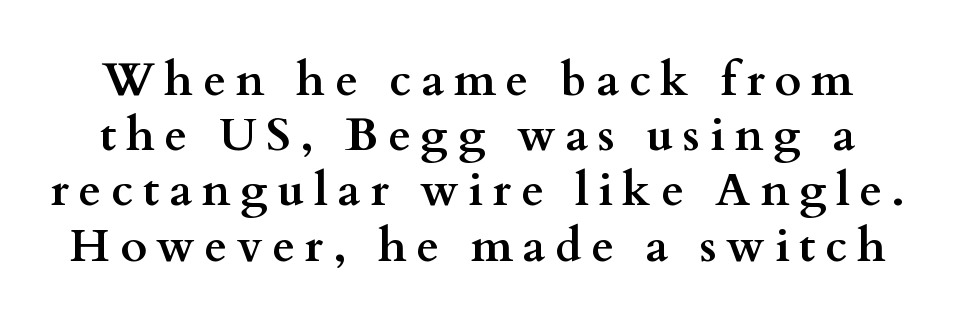
Q: Is the text bold? A: Yes.
Q: Is the text italic (slanted)? A: No, it is upright.
Q: Is the typeface a serif or a sans-serif typeface? A: Serif.
Q: Is the text underlined? A: No.
Q: Is the spacing between letters normal or unusually wide? A: Unusually wide.
Q: Width (condensed, normal, or wide)? A: Wide.
Q: Stroke contrast? A: Medium.
Q: x-height? A: Small.
Q: Monospaced? A: No.
